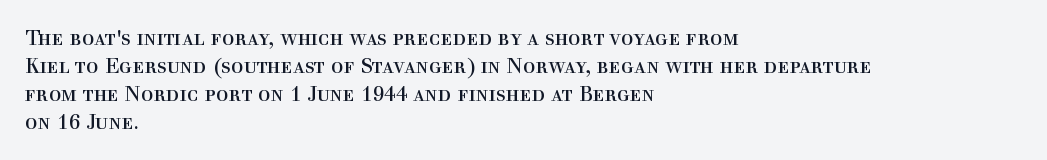
Q: Is the text bold? A: No.
Q: Is the text italic (slanted)? A: No, it is upright.
Q: Is the text underlined? A: No.
Q: How is the paragraph aligned? A: Left-aligned.
Q: Is the spacing between letters normal or unusually wide? A: Normal.
Q: Is the spacing between lines tight, normal or loose? A: Normal.
